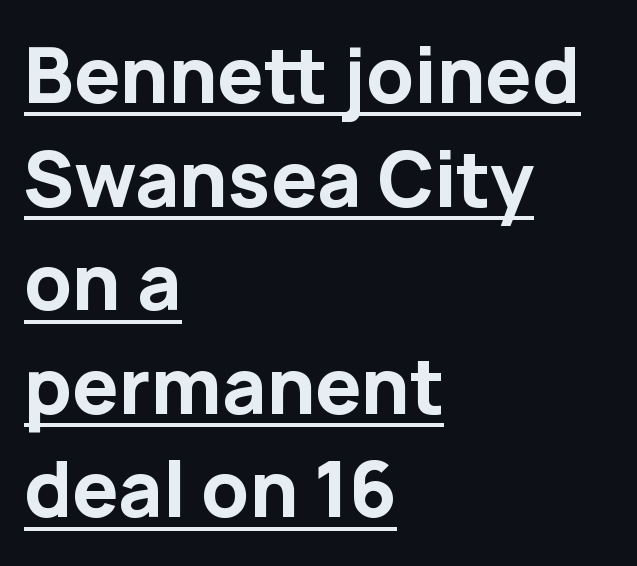
{"serif": "no", "italic": "no", "bold": "yes", "weight": "bold", "width": "normal", "stroke_contrast": "low", "x_height": "medium", "monospaced": "no", "underline": "yes", "align": "left", "line_spacing": "normal", "line_spacing_ratio": 1.4, "letter_spacing": "normal", "letter_spacing_em": 0.0, "glyph_px": 74}
